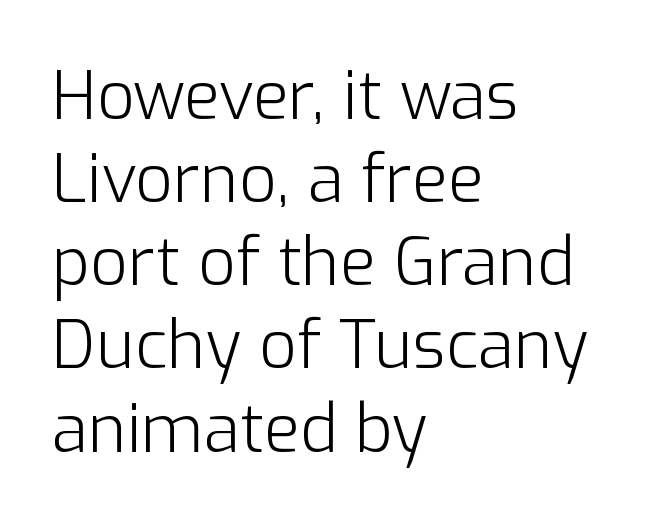
{"serif": "no", "italic": "no", "bold": "no", "weight": "light", "width": "normal", "stroke_contrast": "low", "x_height": "medium", "monospaced": "no", "underline": "no", "align": "left", "line_spacing": "normal", "line_spacing_ratio": 1.26, "letter_spacing": "normal", "letter_spacing_em": 0.0, "glyph_px": 66}
